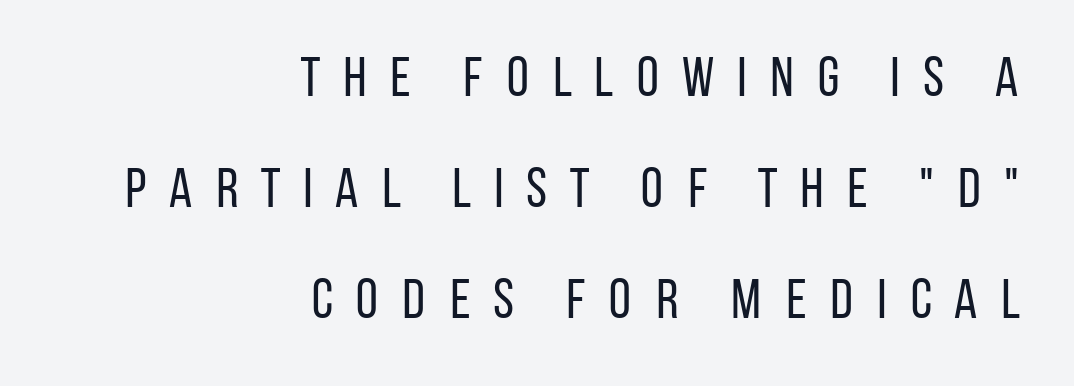
Q: Is the text bold? A: No.
Q: Is the text italic (slanted)? A: No, it is upright.
Q: Is the typeface a serif or a sans-serif typeface? A: Sans-serif.
Q: Is the text underlined? A: No.
Q: How is the paragraph aligned? A: Right-aligned.
Q: Is the spacing between letters normal or unusually wide? A: Unusually wide.
Q: Is the spacing between lines tight, normal or loose? A: Loose.
Q: Width (condensed, normal, or wide)? A: Condensed.
Q: Stroke contrast? A: Low.
Q: x-height? A: Large.
Q: Monospaced? A: No.
